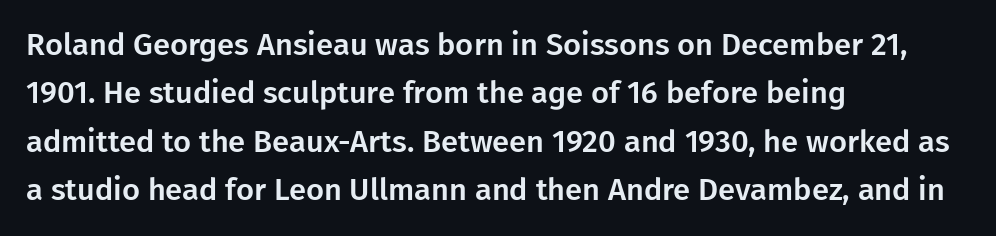
Is there much room between lines? A standard amount, neither cramped nor airy. Style check: upright. The letterforms sit shoulder to shoulder at normal distance. Horizontally, the lines are justified to the leading edge only. Nothing sits at the stroke ends, so this counts as sans-serif.
